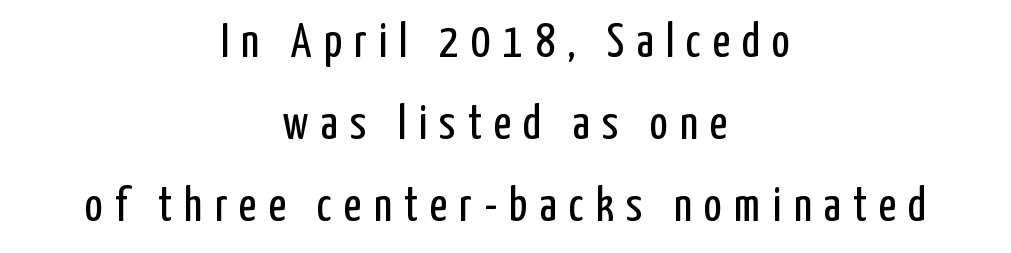
Is this a fixed-width face? No — the glyphs have proportional, varying widths. The type is letterspaced generously, with wide tracking. Descenders hang freely into open space. Each stroke keeps to a modest, everyday thickness or less. Notice how the stems are strictly vertical — no italics here.
